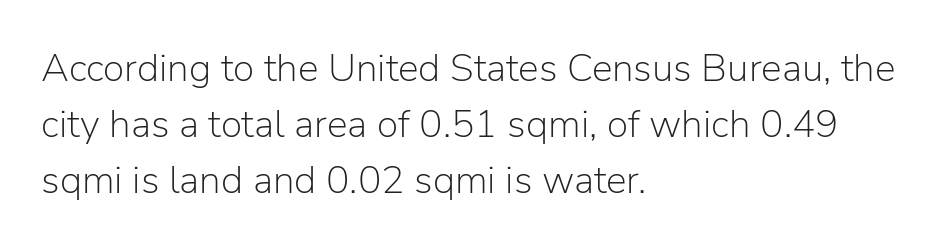
{"serif": "no", "italic": "no", "bold": "no", "weight": "light", "width": "normal", "stroke_contrast": "low", "x_height": "medium", "monospaced": "no", "underline": "no", "align": "left", "line_spacing": "normal", "line_spacing_ratio": 1.43, "letter_spacing": "normal", "letter_spacing_em": 0.0, "glyph_px": 39}
